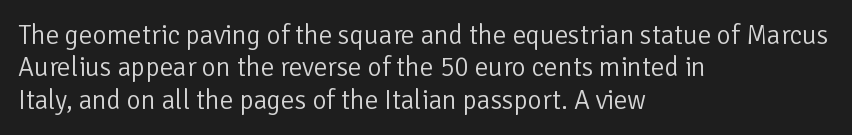
{"italic": "no", "bold": "no", "underline": "no", "align": "left", "line_spacing_ratio": 1.2, "letter_spacing": "normal", "letter_spacing_em": 0.0, "glyph_px": 27}
